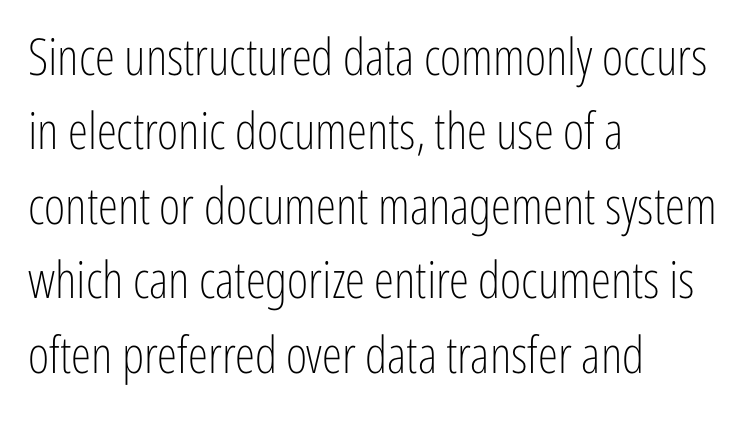
Quick note: not italic, upright. The text was rendered using a sans face with plain stroke endings. Note the varied advance widths — an 'i' is clearly narrower than an 'm'. Regarding leading, the lines here are spaced in the standard way. The compositor pushed each line to the left boundary.
